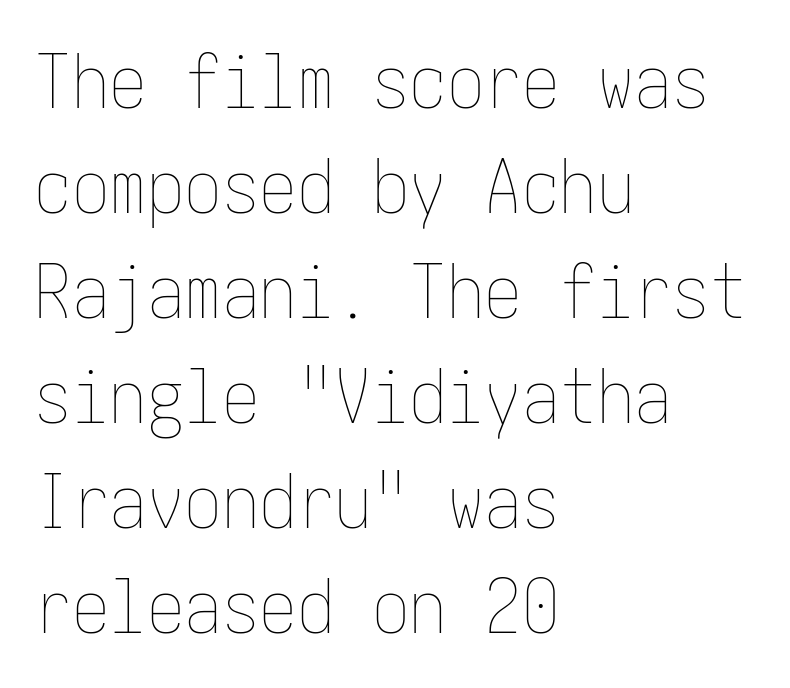
{"italic": "no", "bold": "no", "weight": "thin", "width": "condensed", "stroke_contrast": "low", "x_height": "medium", "underline": "no", "align": "left", "line_spacing": "normal", "line_spacing_ratio": 1.4, "letter_spacing": "normal", "letter_spacing_em": 0.0, "glyph_px": 75}
